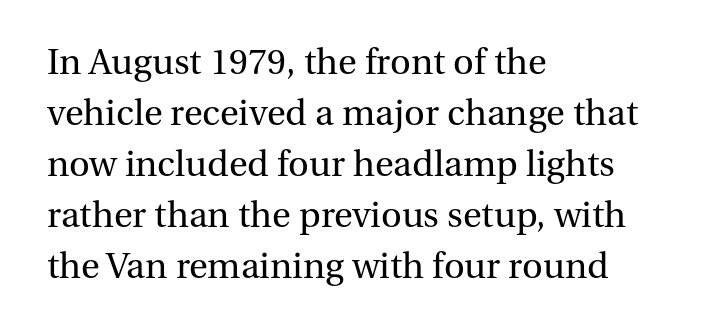
The type family on display is of the serif kind. There is no visible air inserted between adjacent glyphs. Note the varied advance widths — an 'i' is clearly narrower than an 'm'. Layout note: lines flush left. The foot of each line stays bare and open. Does the lettering tilt? It doesn't — this is upright.
